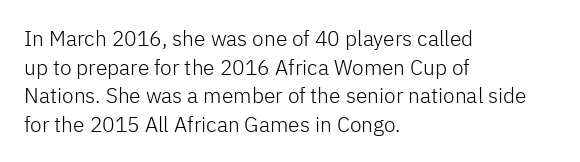
{"italic": "no", "bold": "no", "underline": "no", "align": "left", "line_spacing": "normal", "line_spacing_ratio": 1.36, "letter_spacing": "normal", "letter_spacing_em": 0.0, "glyph_px": 21}
